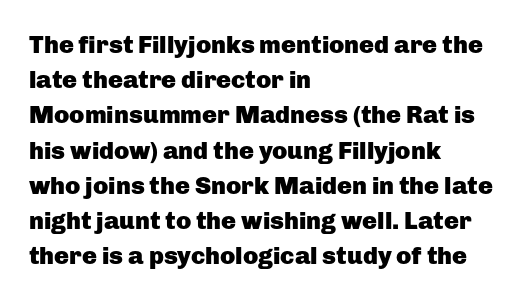
Q: Is the text bold? A: Yes.
Q: Is the text italic (slanted)? A: No, it is upright.
Q: Is the text underlined? A: No.
Q: How is the paragraph aligned? A: Left-aligned.
Q: Is the spacing between letters normal or unusually wide? A: Normal.
Q: Is the spacing between lines tight, normal or loose? A: Normal.
